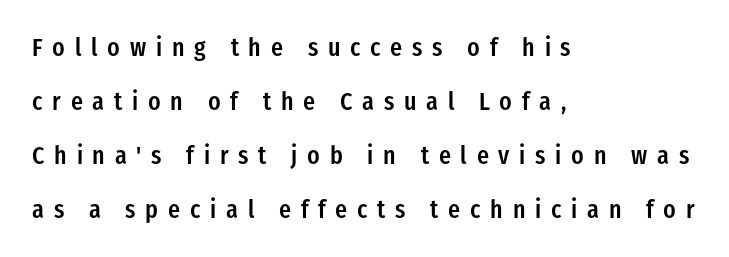
Anything drawn beneath the words? Only blank space. What stands out about the letter spacing? Its width — letters are far apart. Notice the wide empty band between every row — that's loose leading. It's the straight-up-and-down kind of type.
